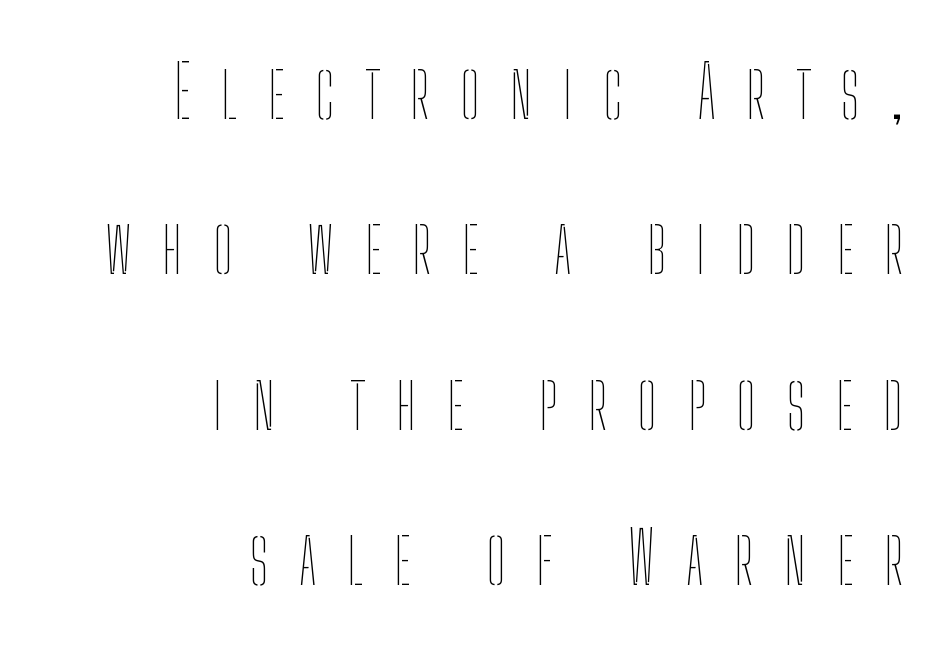
The image shows 71 px thin, condensed type, upright; set right-aligned, loose line spacing (2.19x), unusually wide letter spacing (+0.43 em), not underlined; low stroke contrast and a medium x-height.
